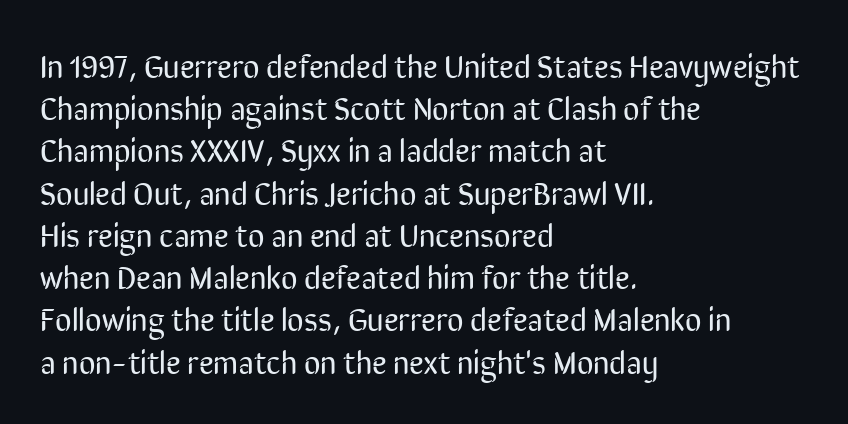
This is not heavy type; no bold has been used. Proportional: the letters do not fall into vertical columns. The space between consecutive lines is moderate. The rendering shows plain stroke endings on the letterforms — a sans-serif design. Nope, not italic — everything's standing straight.
